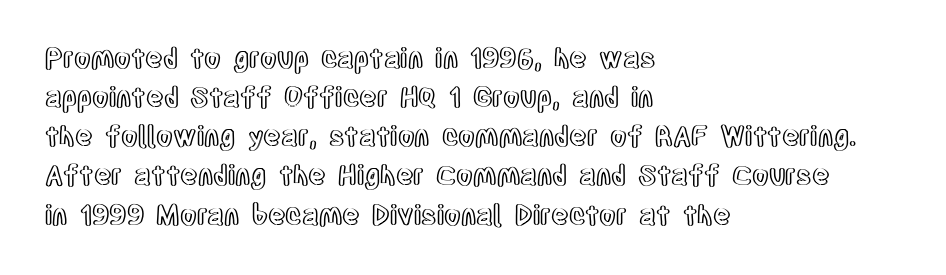
Evenly set lines give the paragraph a standard silhouette. What stands out about the letter spacing? Nothing — it is the standard amount. Glance below the letters and you will spot only blank space. The compositor pushed each line to the left boundary. The axis of the letterforms is exactly vertical.
